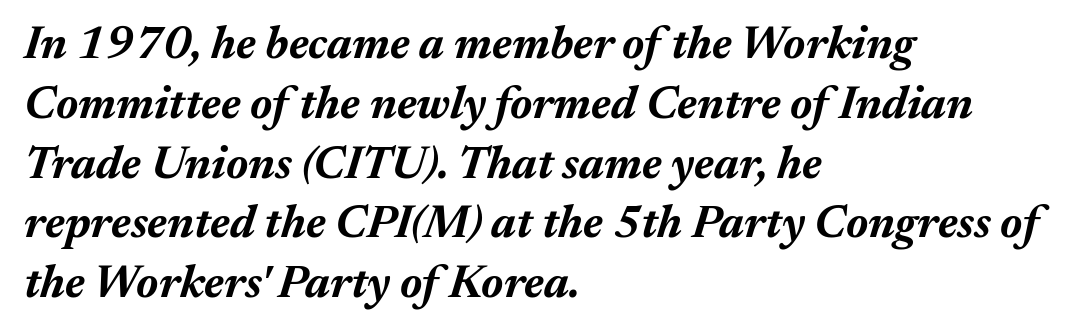
{"italic": "yes", "lean": "right", "slant_degrees": 17, "bold": "yes", "weight": "bold", "width": "normal", "stroke_contrast": "medium", "x_height": "medium", "monospaced": "no", "underline": "no", "align": "left", "line_spacing": "normal", "line_spacing_ratio": 1.3, "letter_spacing": "normal", "letter_spacing_em": 0.0, "glyph_px": 46}
